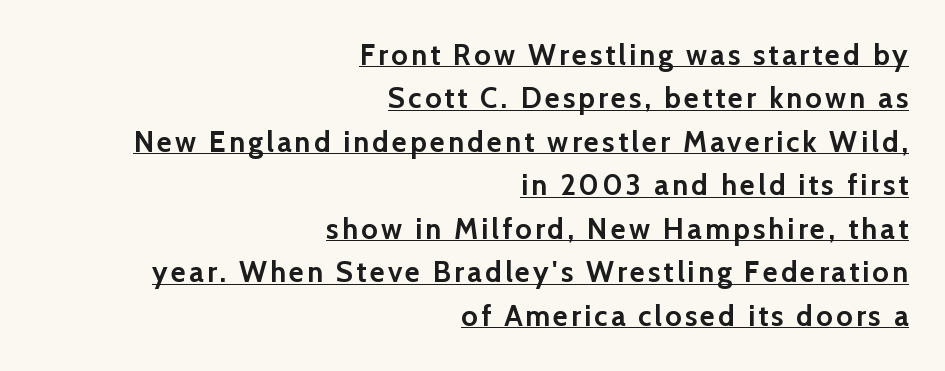
Serif or sans? Sans — the stroke terminals are bare. Is this a fixed-width face? No — the glyphs have proportional, varying widths. The lines are quadded right. Each new line begins a customary step beneath the previous one. These words are printed bold, with thick strokes throughout. This is roman type, the default non-slanted kind.
